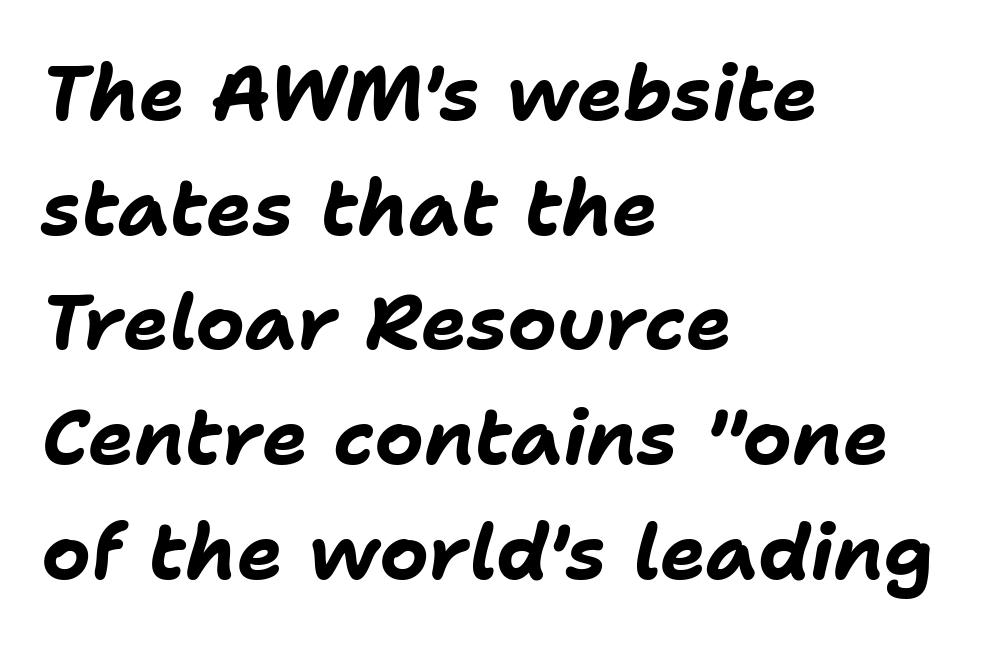
{"italic": "yes", "lean": "right", "slant_degrees": 11, "bold": "yes", "weight": "bold", "width": "normal", "stroke_contrast": "low", "x_height": "medium", "monospaced": "no", "underline": "no", "align": "left", "line_spacing": "normal", "line_spacing_ratio": 1.49, "letter_spacing": "normal", "letter_spacing_em": 0.0, "glyph_px": 77}
